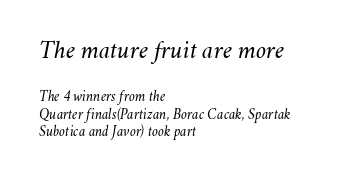
The zone under the glyphs is completely vacant. There's an unmistakable incline to the writing here. Scale decreases going downward across the two blocks. A student would call this left alignment; a typographer would say flush left, rag right. Observe the ordinary spacing: letters are neighbours, not strangers. The weight would be labelled regular, book, light, or lighter still.
